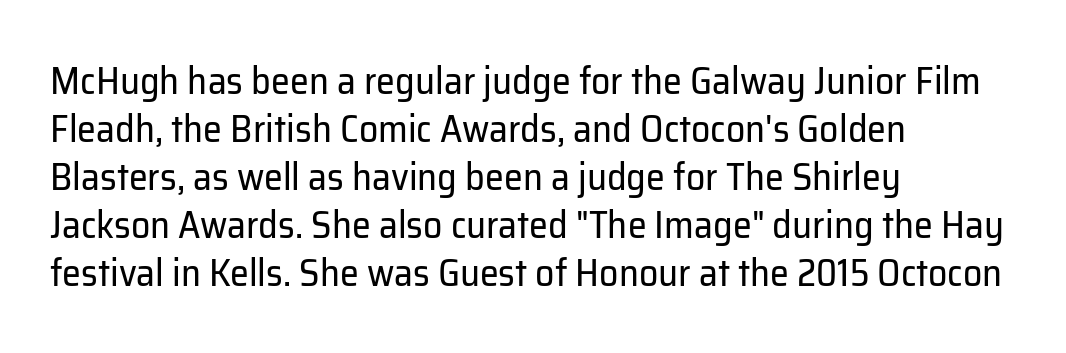
Q: Is the text bold? A: No.
Q: Is the text italic (slanted)? A: No, it is upright.
Q: Is the typeface a serif or a sans-serif typeface? A: Sans-serif.
Q: Is the text underlined? A: No.
Q: How is the paragraph aligned? A: Left-aligned.
Q: Is the spacing between letters normal or unusually wide? A: Normal.
Q: Is the spacing between lines tight, normal or loose? A: Normal.
Q: Width (condensed, normal, or wide)? A: Normal.
Q: Stroke contrast? A: Low.
Q: x-height? A: Medium.
Q: Monospaced? A: No.
